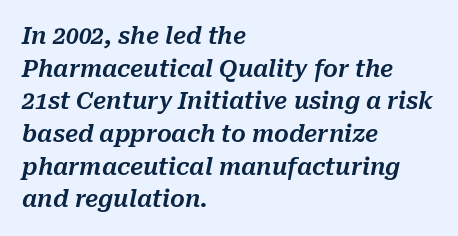
The image shows 23 px text type, italic (leaning right); set left-aligned, normal line spacing (1.42x), normal letter spacing, not underlined.
